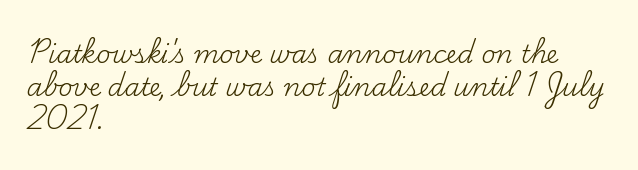
Q: Is the text bold? A: No.
Q: Is the text italic (slanted)? A: Yes.
Q: Is the text underlined? A: No.
Q: How is the paragraph aligned? A: Left-aligned.
Q: Is the spacing between letters normal or unusually wide? A: Normal.
Q: Is the spacing between lines tight, normal or loose? A: Normal.
